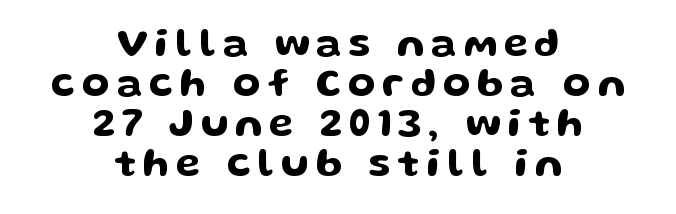
Vertically, the passage feels compressed, each row crowding the next. The lettering stays uniformly vertical, giving the passage a roman look. Glance below the letters and you will spot only blank space. Look at the bottom of the vertical strokes: they stop flat, with no serifs. Character widths vary here, with narrow letters taking less room than wide ones. The lines are quadded center.
